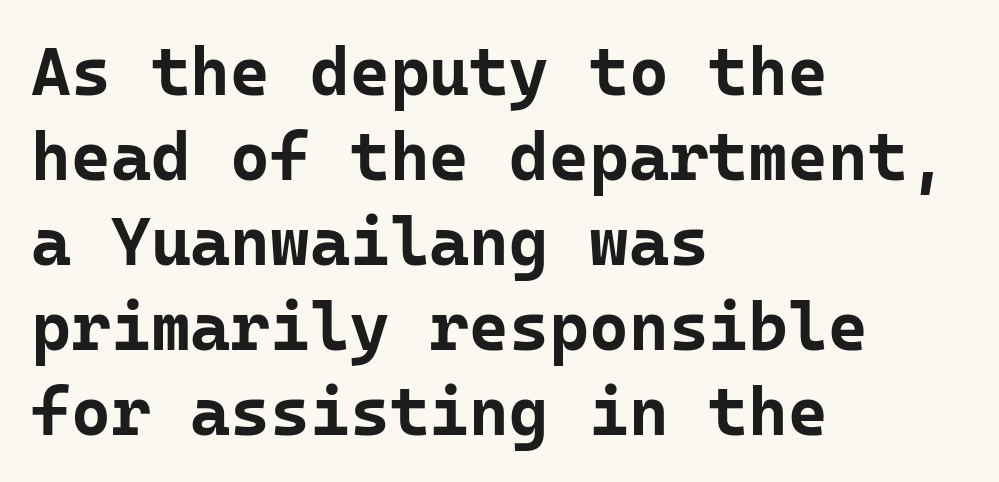
{"serif": "no", "italic": "no", "bold": "yes", "weight": "bold", "width": "normal", "stroke_contrast": "low", "x_height": "medium", "monospaced": "yes", "underline": "no", "align": "left", "line_spacing": "normal", "line_spacing_ratio": 1.25, "letter_spacing": "normal", "letter_spacing_em": 0.0, "glyph_px": 68}
